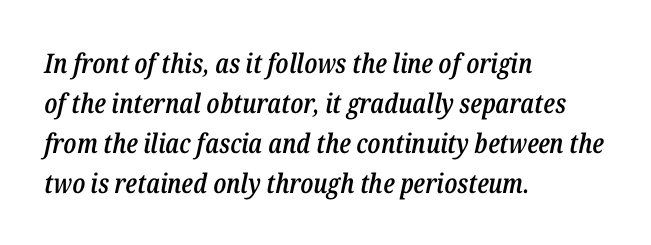
The image shows 27 px text type, italic (leaning right); set left-aligned, normal line spacing (1.48x), normal letter spacing, not underlined.
